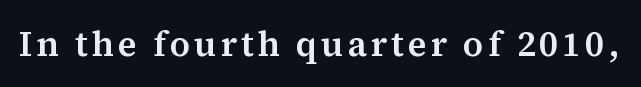
Q: Is the text italic (slanted)? A: No, it is upright.
Q: Is the typeface a serif or a sans-serif typeface? A: Serif.
Q: Is the text underlined? A: No.
Q: Width (condensed, normal, or wide)? A: Normal.
Q: Stroke contrast? A: Medium.
Q: x-height? A: Medium.
Q: Monospaced? A: No.
